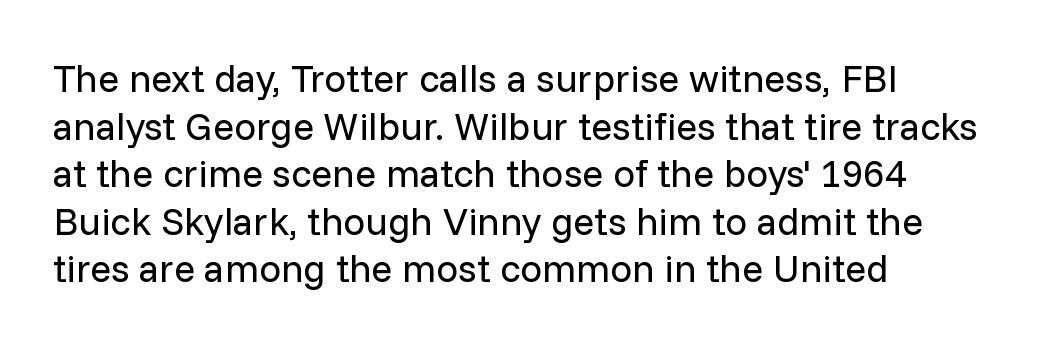
The image shows 39 px regular-weight sans-serif type, upright; set left-aligned, line spacing 1.22x, normal letter spacing, not underlined; low stroke contrast and a medium x-height.
